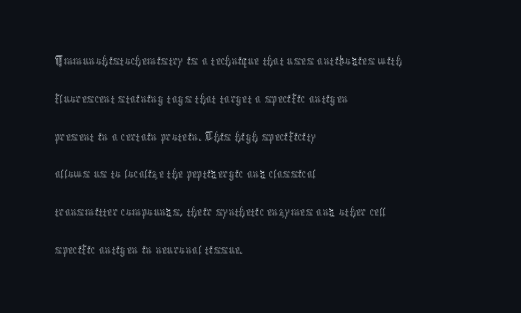
The image shows 30 px thin, condensed type, upright; set left-aligned, normal line spacing (1.26x), normal letter spacing, not underlined; a medium x-height.
